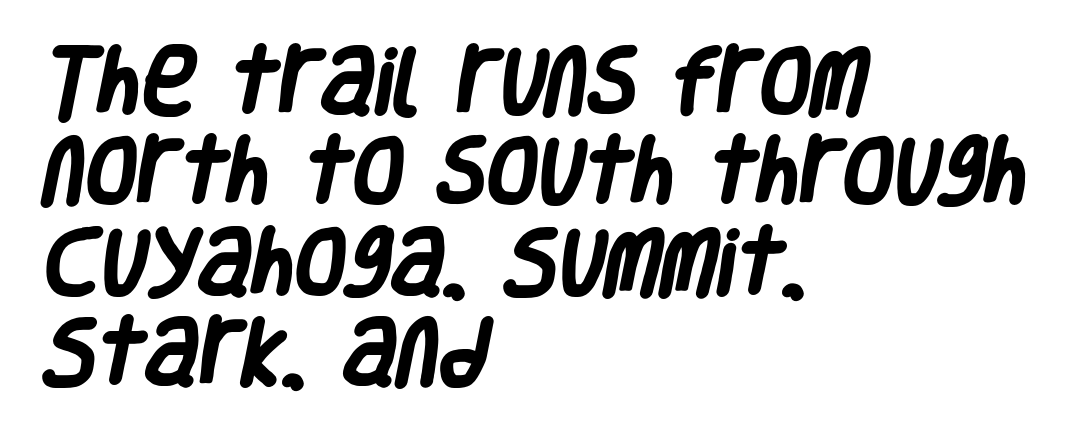
Standard letterfit; no display-style spreading of the glyphs. Line beginnings align vertically; line endings do not. Unlike a traditional serif, this face leaves its strokes unadorned. This rendering features lettering with no underline. Look at the stroke-to-counter ratio: heavy, a bold. A typesetter would call this proportional, since set widths differ per character.
